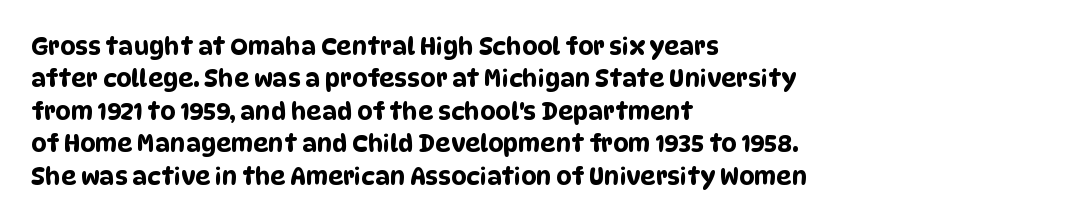
The image shows 24 px text type; set left-aligned, normal line spacing (1.35x), normal letter spacing, not underlined.
